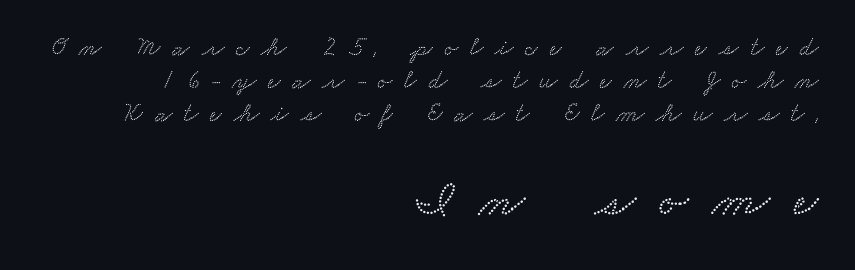
The image shows 53 px wide serif type; set right-aligned, normal line spacing (1.27x), unusually wide letter spacing (+0.46 em), not underlined; the second (bottom) block is 2.04x larger; low stroke contrast and a small x-height.
